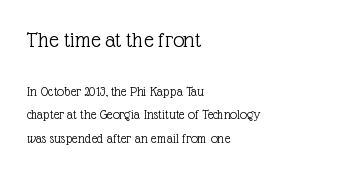
Q: Is the text bold? A: No.
Q: Is the text italic (slanted)? A: No, it is upright.
Q: Is the text underlined? A: No.
Q: How is the paragraph aligned? A: Left-aligned.
Q: Is the spacing between letters normal or unusually wide? A: Normal.
Q: Is the spacing between lines tight, normal or loose? A: Normal.
Q: Which block of text is set in a larger size, the first (top) or the second (bottom)? A: The first (top) one.
